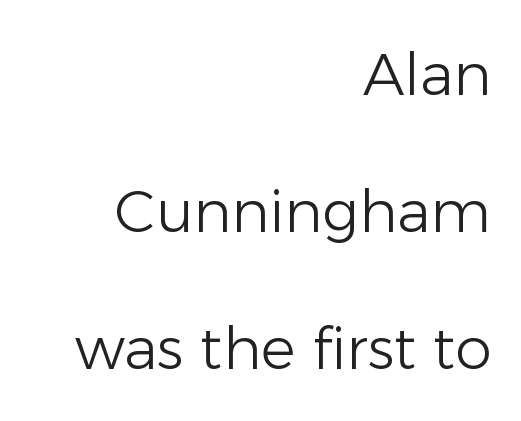
Q: Is the text bold? A: No.
Q: Is the text italic (slanted)? A: No, it is upright.
Q: Is the typeface a serif or a sans-serif typeface? A: Sans-serif.
Q: Is the text underlined? A: No.
Q: How is the paragraph aligned? A: Right-aligned.
Q: Is the spacing between letters normal or unusually wide? A: Normal.
Q: Is the spacing between lines tight, normal or loose? A: Loose.
Q: Width (condensed, normal, or wide)? A: Normal.
Q: Stroke contrast? A: Low.
Q: x-height? A: Medium.
Q: Monospaced? A: No.
